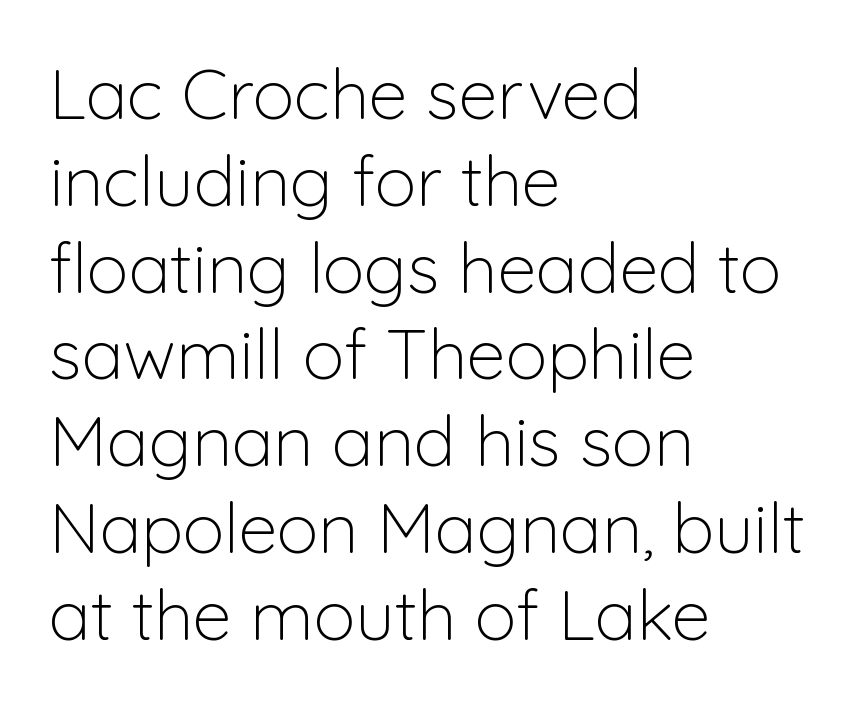
{"serif": "no", "italic": "no", "bold": "no", "weight": "light", "width": "normal", "stroke_contrast": "low", "x_height": "medium", "monospaced": "no", "underline": "no", "align": "left", "line_spacing_ratio": 1.24, "letter_spacing": "normal", "letter_spacing_em": 0.0, "glyph_px": 70}
